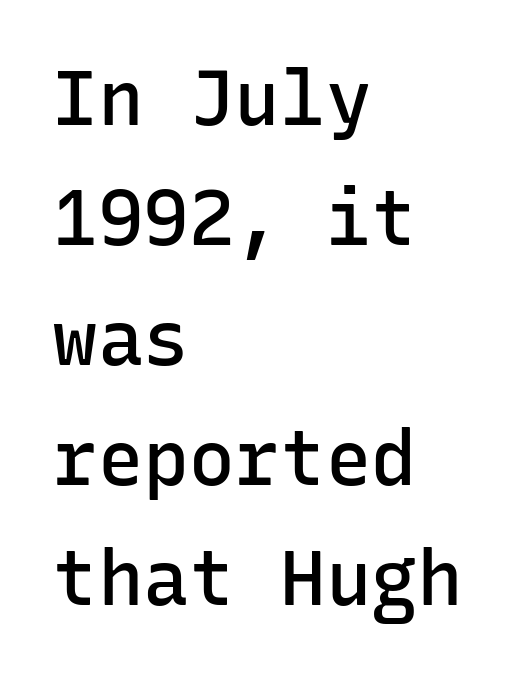
Q: Is the text bold? A: Semi-bold.
Q: Is the text italic (slanted)? A: No, it is upright.
Q: Is the typeface a serif or a sans-serif typeface? A: Sans-serif.
Q: Is the text underlined? A: No.
Q: How is the paragraph aligned? A: Left-aligned.
Q: Is the spacing between letters normal or unusually wide? A: Normal.
Q: Is the spacing between lines tight, normal or loose? A: Normal.
Q: Width (condensed, normal, or wide)? A: Normal.
Q: Stroke contrast? A: Low.
Q: x-height? A: Medium.
Q: Monospaced? A: Yes.
